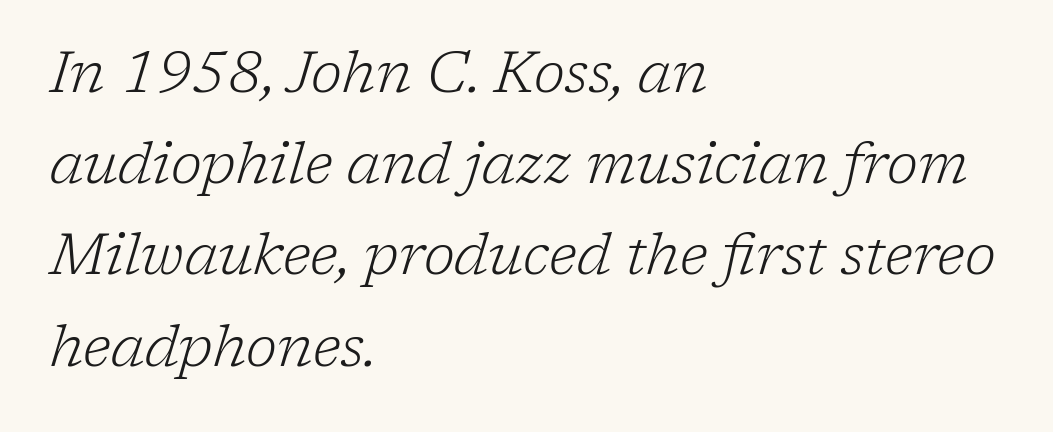
Q: Is the text bold? A: No.
Q: Is the text italic (slanted)? A: Yes, it leans right by about 17 degrees.
Q: Is the typeface a serif or a sans-serif typeface? A: Serif.
Q: Is the text underlined? A: No.
Q: How is the paragraph aligned? A: Left-aligned.
Q: Is the spacing between letters normal or unusually wide? A: Normal.
Q: Is the spacing between lines tight, normal or loose? A: Normal.
Q: Width (condensed, normal, or wide)? A: Normal.
Q: Stroke contrast? A: Low.
Q: x-height? A: Medium.
Q: Monospaced? A: No.
